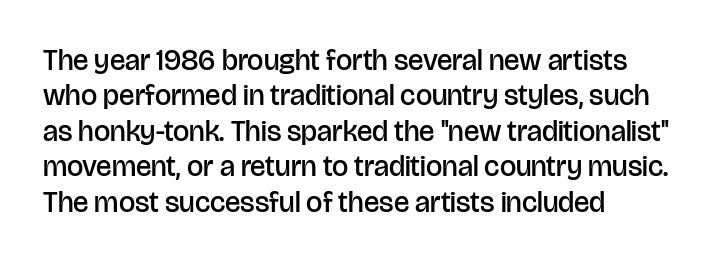
{"serif": "no", "italic": "no", "bold": "semi", "weight": "semibold", "width": "normal", "stroke_contrast": "low", "x_height": "large", "monospaced": "no", "underline": "no", "align": "left", "line_spacing_ratio": 1.22, "letter_spacing": "normal", "letter_spacing_em": 0.0, "glyph_px": 29}
